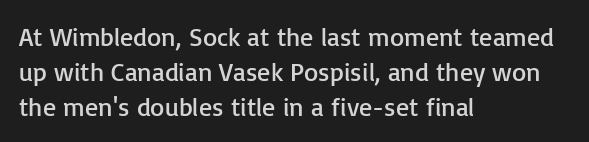
{"italic": "no", "bold": "no", "underline": "no", "align": "left", "line_spacing": "normal", "line_spacing_ratio": 1.34, "letter_spacing": "normal", "letter_spacing_em": 0.0, "glyph_px": 26}
